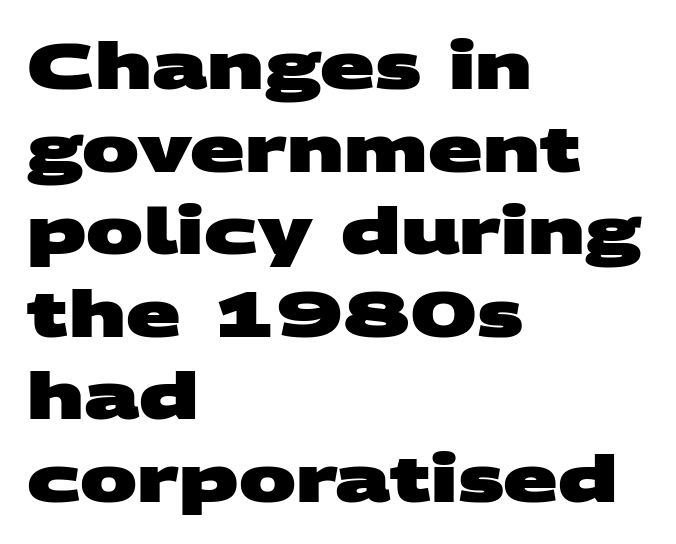
The image shows 64 px heavy, wide sans-serif type; set left-aligned, normal line spacing (1.29x), normal letter spacing, not underlined; medium stroke contrast and a large x-height.
